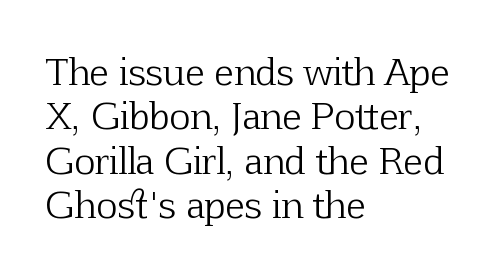
{"serif": "yes", "italic": "no", "bold": "no", "weight": "light", "width": "normal", "stroke_contrast": "low", "x_height": "medium", "monospaced": "no", "underline": "no", "align": "left", "line_spacing_ratio": 1.23, "letter_spacing": "normal", "letter_spacing_em": 0.0, "glyph_px": 36}
